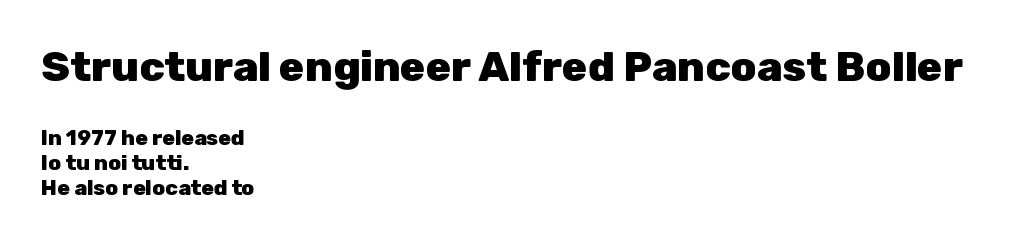
The horizontal fit of the characters is conventional and even. Ordinary non-slanted type is in use. Think of a printed novel: that variable character pitch is what you see here. The passage is arranged the way most books set body copy — flush left. Is the lower block the larger one? No — the upper block carries the bigger type. Beneath every word, the page is bare.
